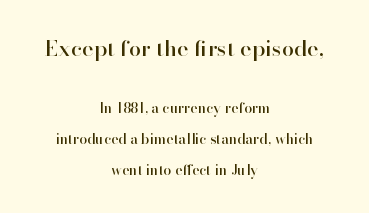
{"italic": "no", "underline": "no", "align": "center", "line_spacing": "loose", "line_spacing_ratio": 2.21, "letter_spacing": "normal", "letter_spacing_em": 0.0, "larger_block": "first", "size_ratio": 1.57, "glyph_px": 22}
